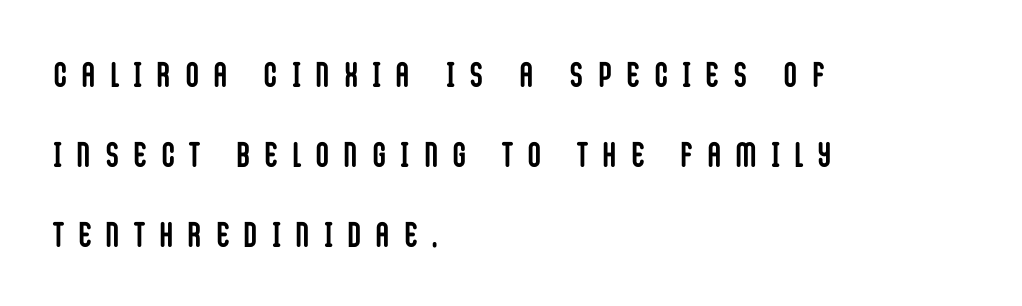
Every character sits straight up, as roman type does. The rendering uses natural spacing where letterforms have individual widths. The strip under each line holds only bare page. Caption: multi-line text, flush left, ragged right. This rendering widens character spacing well past its baseline value. Rows of type keep a wide berth in the vertical direction.
